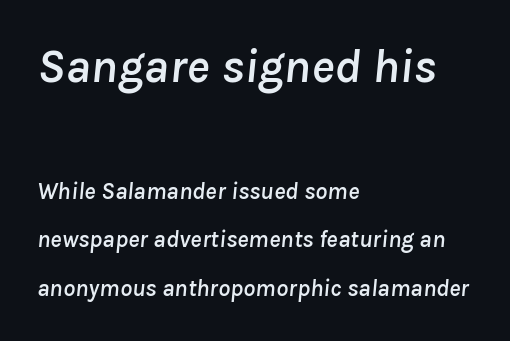
These lines stack with their left ends in a neat column. This rendering leaves character spacing at its baseline value. The typography opts for an oblique posture over an upright one. The gap between lines stays unmarked. Which of the two is more prominent by size? The first, at the top.
